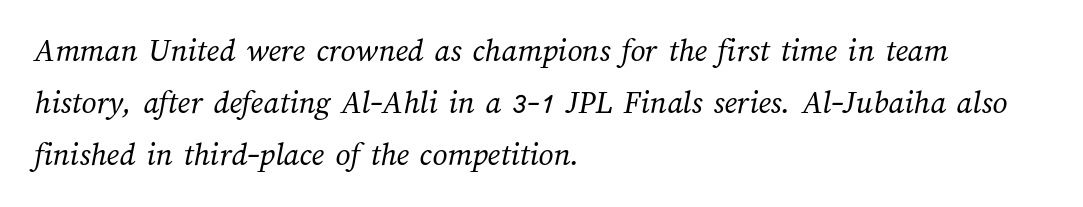
The image shows 33 px regular-weight type; set left-aligned, normal line spacing (1.58x), normal letter spacing, not underlined; medium stroke contrast and a medium x-height.
